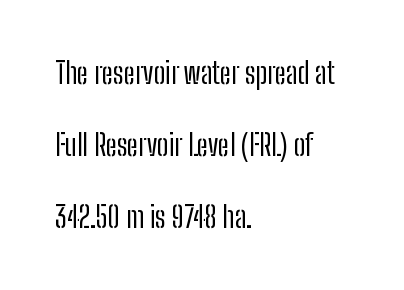
{"serif": "no", "italic": "no", "bold": "no", "weight": "regular", "width": "condensed", "stroke_contrast": "low", "x_height": "medium", "monospaced": "no", "underline": "no", "align": "left", "line_spacing": "loose", "line_spacing_ratio": 2.48, "letter_spacing": "normal", "letter_spacing_em": 0.0, "glyph_px": 29}
